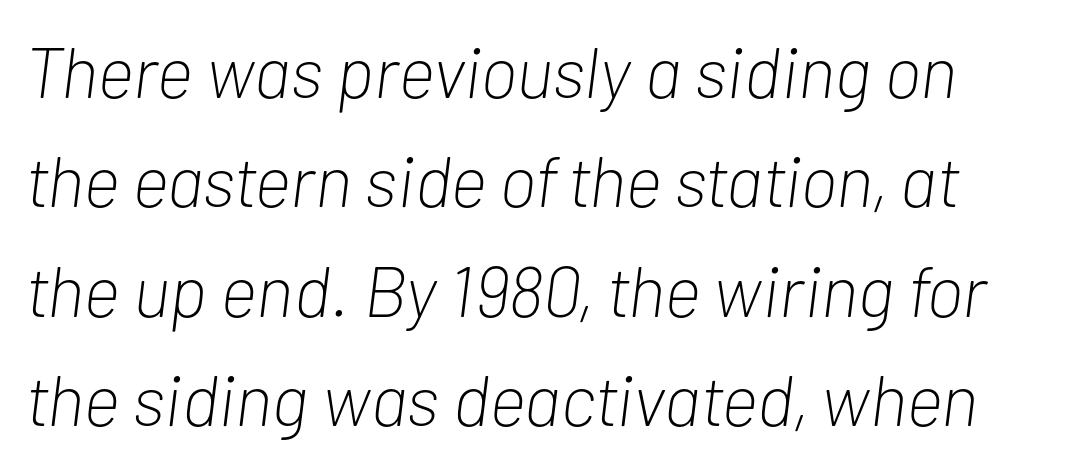
The image shows 72 px light, condensed type, italic (leaning right); set normal line spacing (1.52x), normal letter spacing, not underlined; low stroke contrast and a medium x-height.
